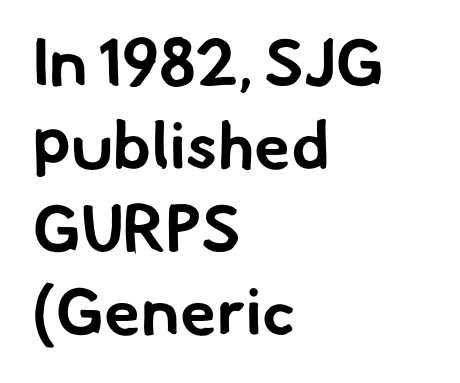
The strip under each line holds only bare page. Think of a printed novel: that variable character pitch is what you see here. The tracking reads as untouched default to a designer's eye. Each letter's strokes conclude bluntly, with no projecting serifs. The setting favours the left margin, as ordinary paragraphs usually do. The rendering uses a bold face; every stroke is thick and dark.
